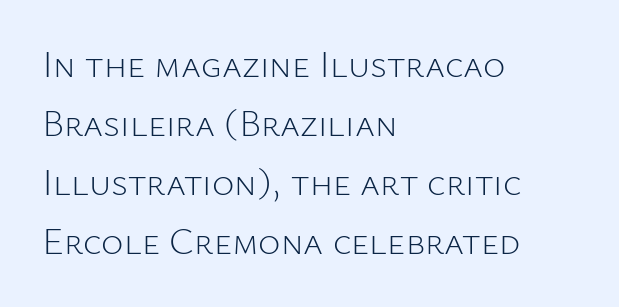
Q: Is the text bold? A: No.
Q: Is the text italic (slanted)? A: No, it is upright.
Q: Is the typeface a serif or a sans-serif typeface? A: Sans-serif.
Q: Is the text underlined? A: No.
Q: How is the paragraph aligned? A: Left-aligned.
Q: Is the spacing between letters normal or unusually wide? A: Normal.
Q: Is the spacing between lines tight, normal or loose? A: Normal.
Q: Width (condensed, normal, or wide)? A: Normal.
Q: Stroke contrast? A: Low.
Q: x-height? A: Medium.
Q: Monospaced? A: No.
